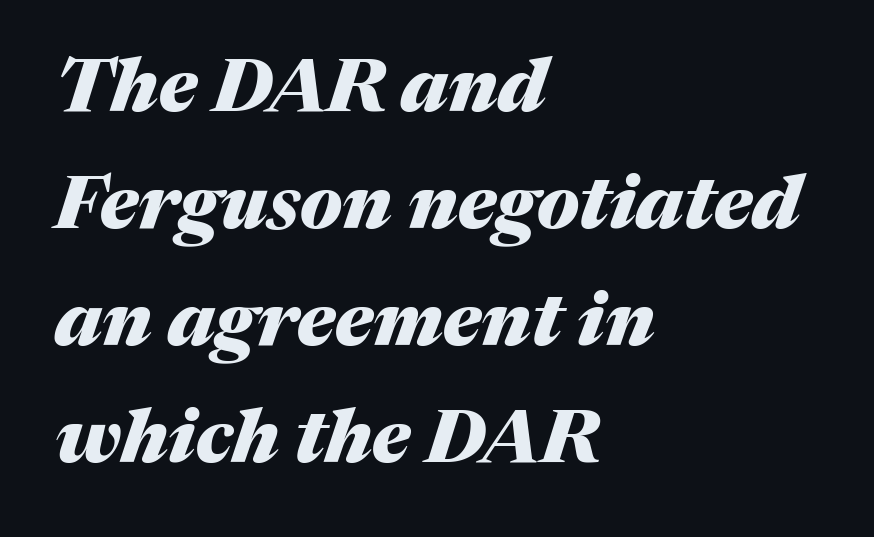
Q: Is the text bold? A: Yes.
Q: Is the text italic (slanted)? A: Yes, it leans right by about 17 degrees.
Q: Is the text underlined? A: No.
Q: How is the paragraph aligned? A: Left-aligned.
Q: Is the spacing between letters normal or unusually wide? A: Normal.
Q: Is the spacing between lines tight, normal or loose? A: Normal.
Q: Width (condensed, normal, or wide)? A: Normal.
Q: Stroke contrast? A: Medium.
Q: x-height? A: Medium.
Q: Monospaced? A: No.
